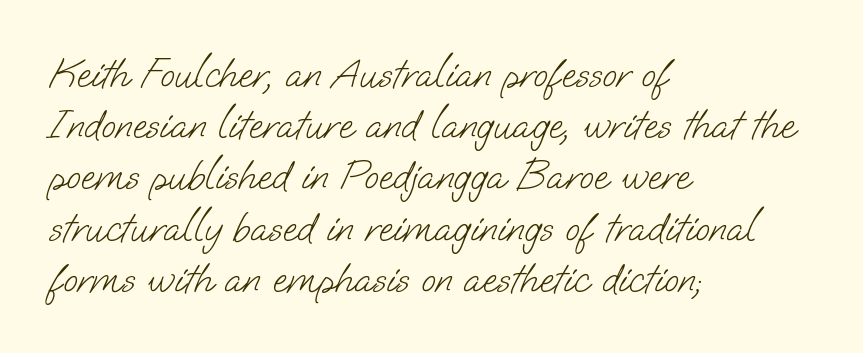
The image shows 42 px light sans-serif type; set left-aligned, line spacing 1.22x, normal letter spacing, not underlined; low stroke contrast and a small x-height.
